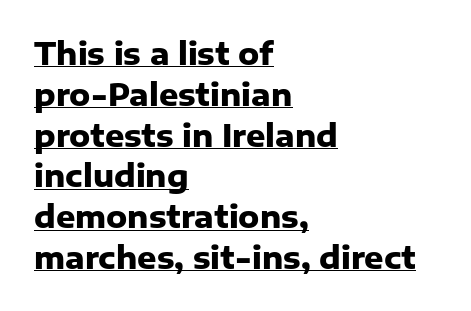
Summary of weight: heavy, a full bold. Horizontal bands of white between lines are of average thickness. Does extra space separate the letters? No, they use regular spacing. Think of a printed novel: that variable character pitch is what you see here. Note: no serifs on the glyphs.
